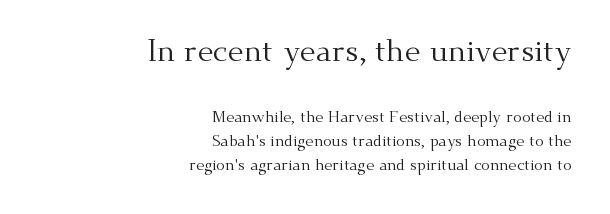
{"serif": "yes", "italic": "no", "bold": "no", "weight": "regular", "width": "normal", "stroke_contrast": "medium", "x_height": "small", "monospaced": "no", "underline": "no", "align": "right", "line_spacing": "normal", "line_spacing_ratio": 1.49, "letter_spacing": "normal", "letter_spacing_em": 0.0, "larger_block": "first", "size_ratio": 1.94, "glyph_px": 31}
